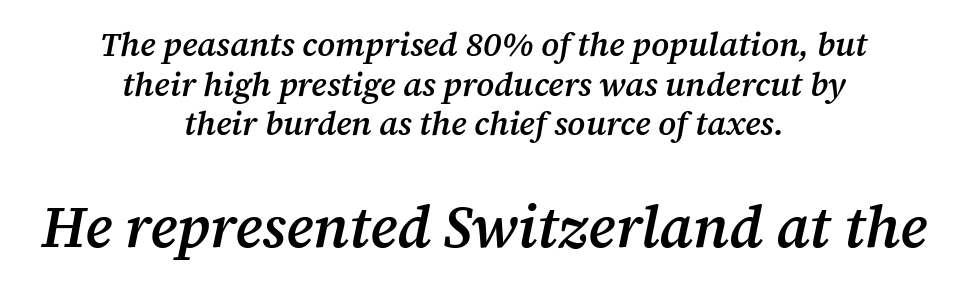
{"serif": "yes", "italic": "yes", "lean": "right", "slant_degrees": 12, "bold": "semi", "weight": "semibold", "width": "normal", "stroke_contrast": "medium", "x_height": "medium", "monospaced": "no", "underline": "no", "align": "center", "line_spacing_ratio": 1.2, "letter_spacing": "normal", "letter_spacing_em": 0.0, "larger_block": "second", "size_ratio": 1.76, "glyph_px": 58}
